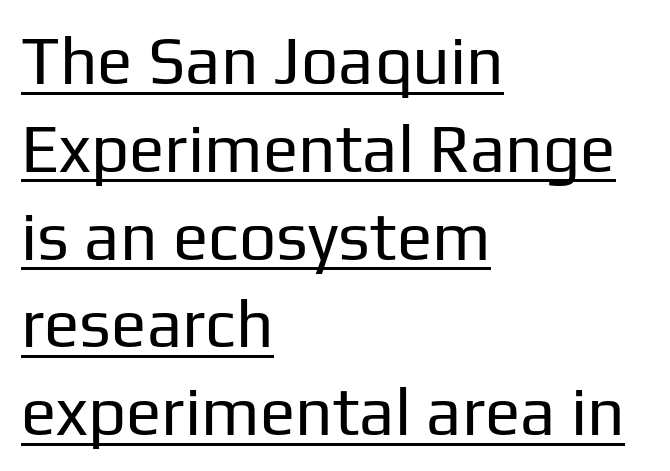
{"serif": "no", "italic": "no", "bold": "no", "weight": "regular", "width": "normal", "stroke_contrast": "low", "x_height": "medium", "monospaced": "no", "underline": "yes", "align": "left", "line_spacing": "normal", "line_spacing_ratio": 1.33, "letter_spacing": "normal", "letter_spacing_em": 0.0, "glyph_px": 66}
